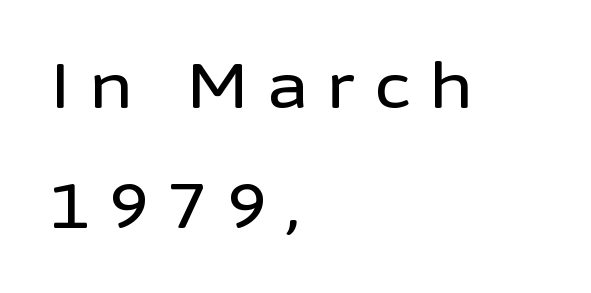
Glyph-to-glyph distance is far greater than everyday printed text. Words float on clear page, feet unadorned. Ascenders rise straight up at ninety degrees. The ragged edge is on the right, which tells us the setting is flush left. Each letter keeps its own natural width here, so spacing adapts to shape.
